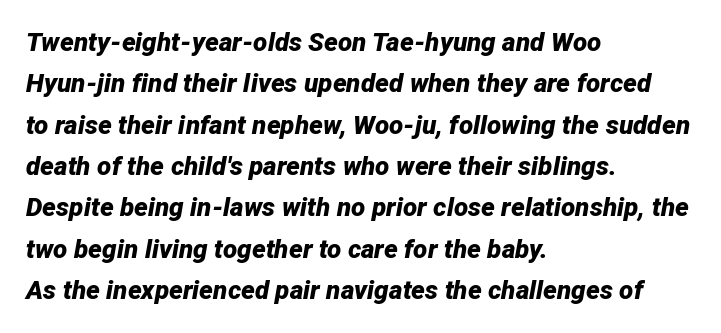
Q: Is the text bold? A: Yes.
Q: Is the text italic (slanted)? A: Yes, it leans right by about 12 degrees.
Q: Is the text underlined? A: No.
Q: How is the paragraph aligned? A: Left-aligned.
Q: Is the spacing between letters normal or unusually wide? A: Normal.
Q: Is the spacing between lines tight, normal or loose? A: Normal.
